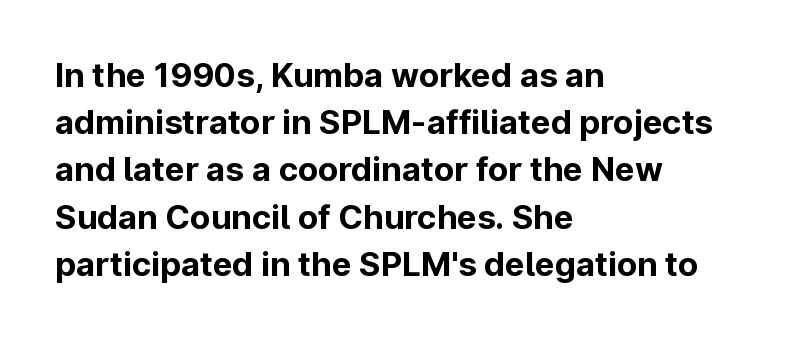
The image shows 33 px bold sans-serif type, upright; set left-aligned, normal line spacing (1.43x), normal letter spacing, not underlined; low stroke contrast and a medium x-height.
